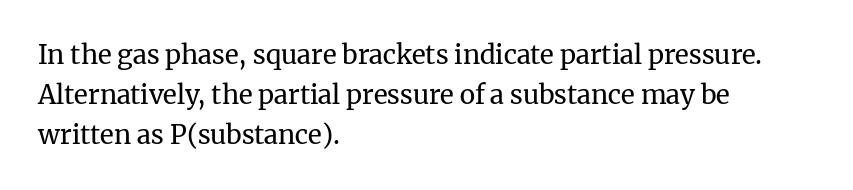
Q: Is the text bold? A: No.
Q: Is the text italic (slanted)? A: No, it is upright.
Q: Is the text underlined? A: No.
Q: How is the paragraph aligned? A: Left-aligned.
Q: Is the spacing between letters normal or unusually wide? A: Normal.
Q: Is the spacing between lines tight, normal or loose? A: Normal.
